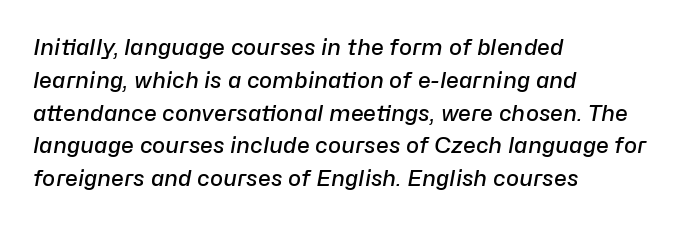
The passage shown has conventional tracking throughout. The face used here is a semibold: visibly heavier than regular, lighter than bold. This is oblique type, the kind used for emphasis or titles. The passage shown stacks its lines at a standard gap. A classic flush-left, rag-right setting is used for this passage.
